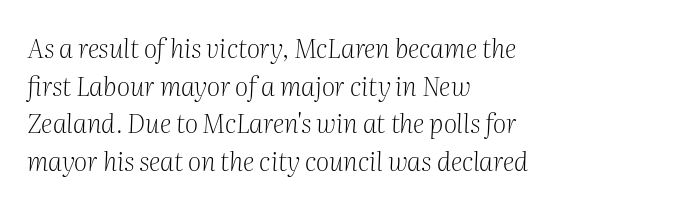
{"italic": "yes", "lean": "right", "slant_degrees": 2, "bold": "no", "underline": "no", "align": "left", "line_spacing": "normal", "line_spacing_ratio": 1.45, "letter_spacing": "normal", "letter_spacing_em": 0.0, "glyph_px": 26}
